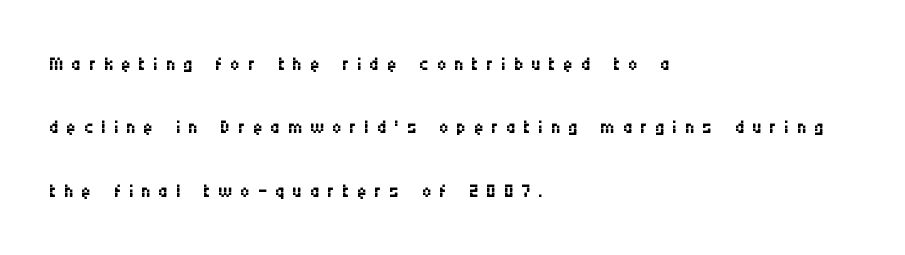
{"italic": "no", "bold": "no", "underline": "no", "align": "left", "line_spacing": "loose", "line_spacing_ratio": 2.35, "letter_spacing": "wide", "letter_spacing_em": 0.28, "glyph_px": 27}
